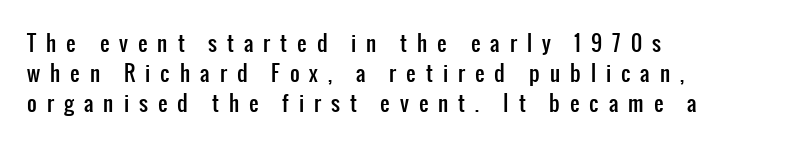
Q: Is the text italic (slanted)? A: No, it is upright.
Q: Is the text underlined? A: No.
Q: How is the paragraph aligned? A: Left-aligned.
Q: Is the spacing between letters normal or unusually wide? A: Unusually wide.
Q: Is the spacing between lines tight, normal or loose? A: Normal.
